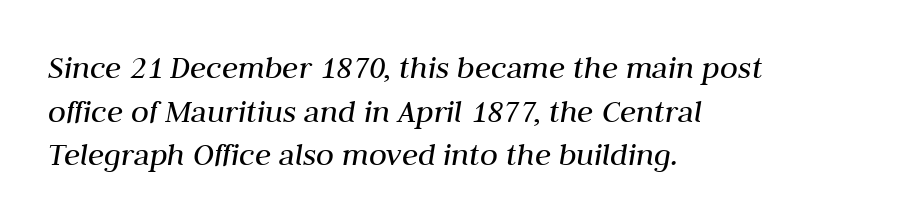
The typesetter chose a ragged-right arrangement here. Line spacing here is normal. Note the varied advance widths — an 'i' is clearly narrower than an 'm'. In terms of letterspacing, this is plain default setting. Underline: absent.
